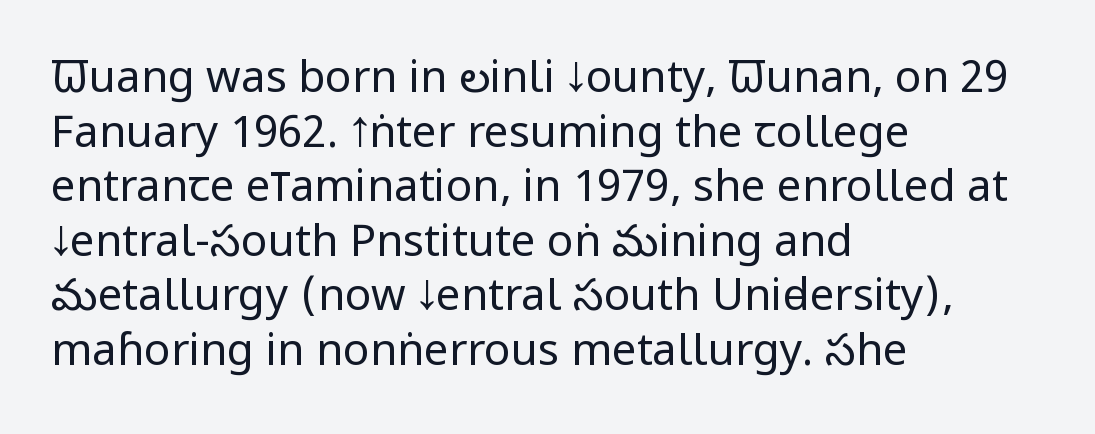
Q: Is the text bold? A: No.
Q: Is the text italic (slanted)? A: No, it is upright.
Q: Is the typeface a serif or a sans-serif typeface? A: Sans-serif.
Q: Is the text underlined? A: No.
Q: How is the paragraph aligned? A: Left-aligned.
Q: Is the spacing between letters normal or unusually wide? A: Normal.
Q: Width (condensed, normal, or wide)? A: Condensed.
Q: Stroke contrast? A: Low.
Q: x-height? A: Large.
Q: Monospaced? A: No.
